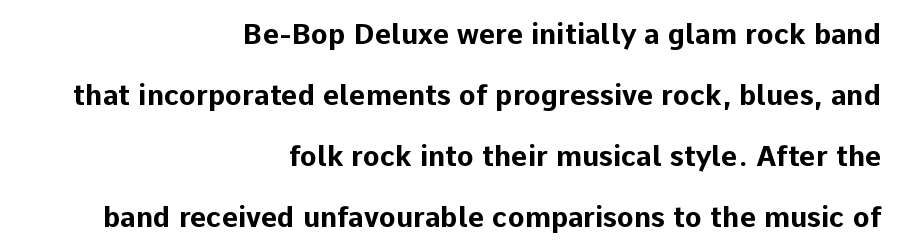
Q: Is the text bold? A: Yes.
Q: Is the text italic (slanted)? A: No, it is upright.
Q: Is the typeface a serif or a sans-serif typeface? A: Sans-serif.
Q: Is the text underlined? A: No.
Q: How is the paragraph aligned? A: Right-aligned.
Q: Is the spacing between letters normal or unusually wide? A: Normal.
Q: Is the spacing between lines tight, normal or loose? A: Loose.
Q: Width (condensed, normal, or wide)? A: Normal.
Q: Stroke contrast? A: Low.
Q: x-height? A: Medium.
Q: Monospaced? A: No.
